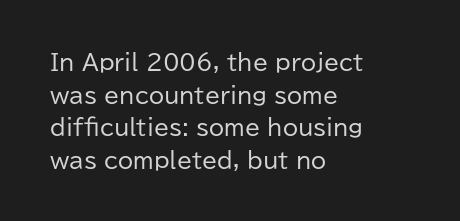
The image shows 22 px text type, upright; set left-aligned, normal line spacing (1.48x), normal letter spacing, not underlined.
